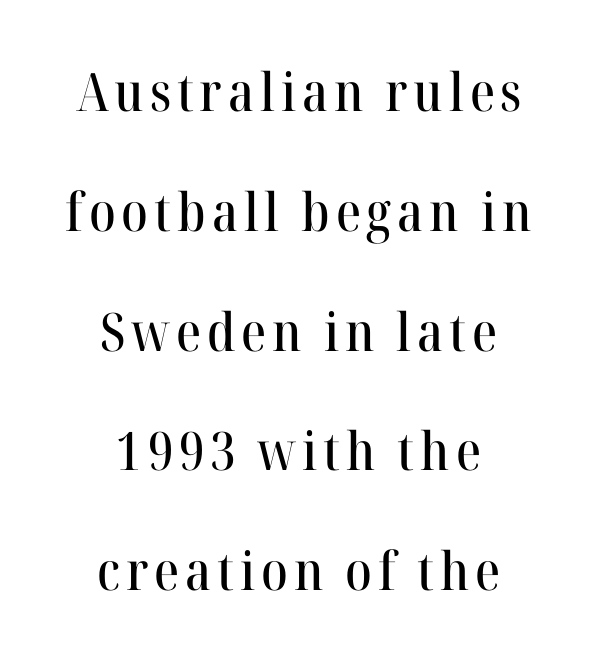
{"serif": "yes", "italic": "no", "width": "normal", "stroke_contrast": "high", "x_height": "medium", "monospaced": "no", "underline": "no", "align": "center", "line_spacing": "loose", "line_spacing_ratio": 2.26, "glyph_px": 53}
